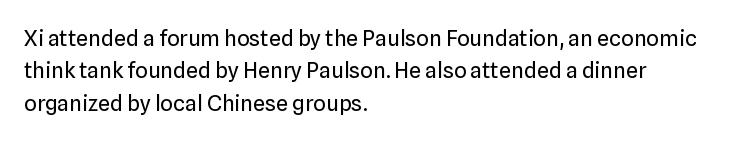
Does extra space separate the letters? No, they use regular spacing. Compared with a typical body face, this is equally light or lighter still. Casual observation: everything's shoved over to the left. This sample keeps an unexceptional amount of space between lines.
